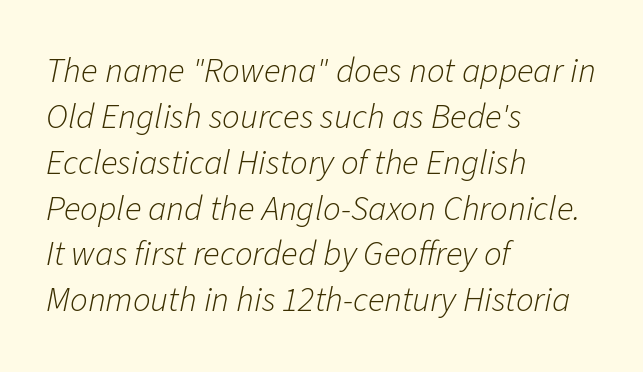
The image shows 35 px light type, italic (leaning right); set left-aligned, normal line spacing (1.31x), normal letter spacing, not underlined; low stroke contrast and a medium x-height.
